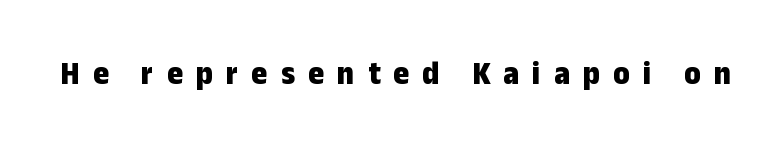
Q: Is the text bold? A: Yes.
Q: Is the text italic (slanted)? A: No, it is upright.
Q: Is the typeface a serif or a sans-serif typeface? A: Sans-serif.
Q: Is the text underlined? A: No.
Q: Is the spacing between letters normal or unusually wide? A: Unusually wide.
Q: Width (condensed, normal, or wide)? A: Condensed.
Q: Stroke contrast? A: Low.
Q: x-height? A: Medium.
Q: Monospaced? A: No.
